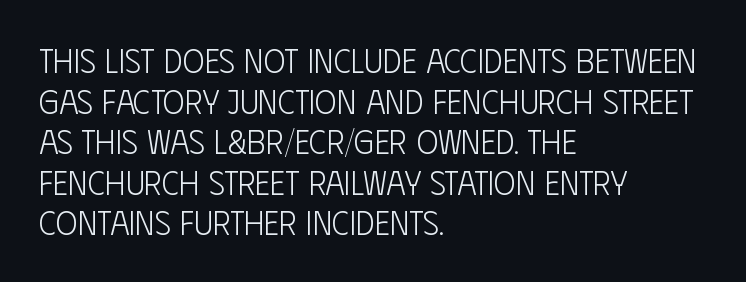
{"serif": "no", "italic": "no", "bold": "no", "weight": "light", "width": "condensed", "stroke_contrast": "low", "x_height": "large", "monospaced": "no", "underline": "no", "align": "left", "line_spacing_ratio": 1.23, "letter_spacing": "normal", "letter_spacing_em": 0.0, "glyph_px": 33}
